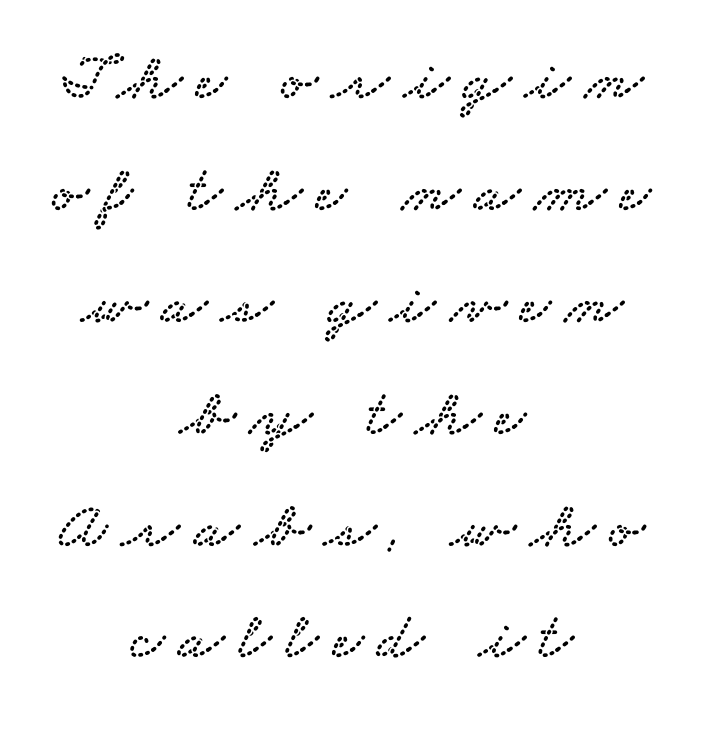
The image shows 67 px wide type; set centered, normal line spacing (1.67x), unusually wide letter spacing (+0.21 em), not underlined; low stroke contrast and a small x-height.
